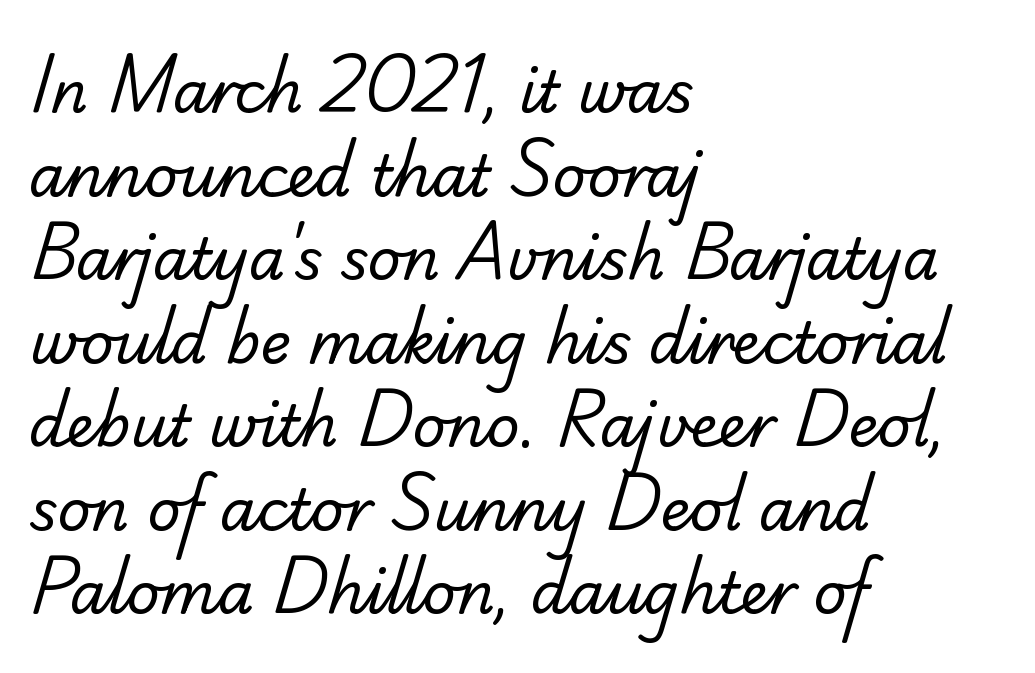
The ragged edge is on the right, which tells us the setting is flush left. Do the characters align in a grid? No, the font is proportional. The characters display no serif detailing; their extremities are plain. You could call the tracking neutral — neither tight nor loose. Summary of vertical rhythm: regular, with standard interline spacing. The words here are not underlined.
